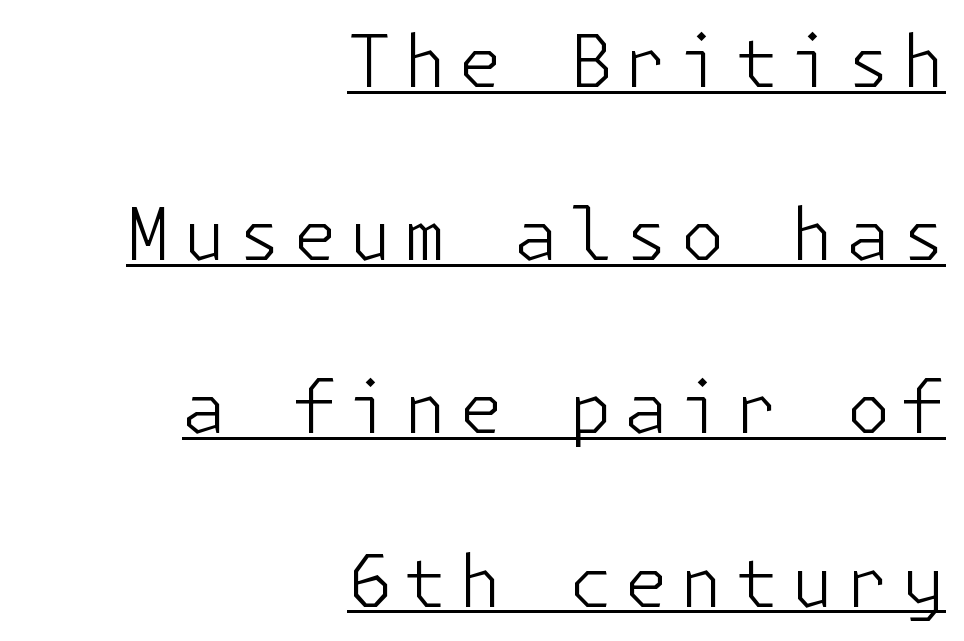
The image shows 71 px light sans-serif type, upright; set right-aligned, loose line spacing (2.44x), underlined; low stroke contrast and a medium x-height.
